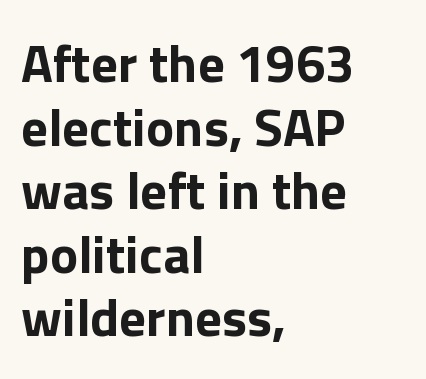
Q: Is the text bold? A: Yes.
Q: Is the text italic (slanted)? A: No, it is upright.
Q: Is the typeface a serif or a sans-serif typeface? A: Sans-serif.
Q: Is the text underlined? A: No.
Q: How is the paragraph aligned? A: Left-aligned.
Q: Is the spacing between letters normal or unusually wide? A: Normal.
Q: Width (condensed, normal, or wide)? A: Normal.
Q: x-height? A: Medium.
Q: Monospaced? A: No.
